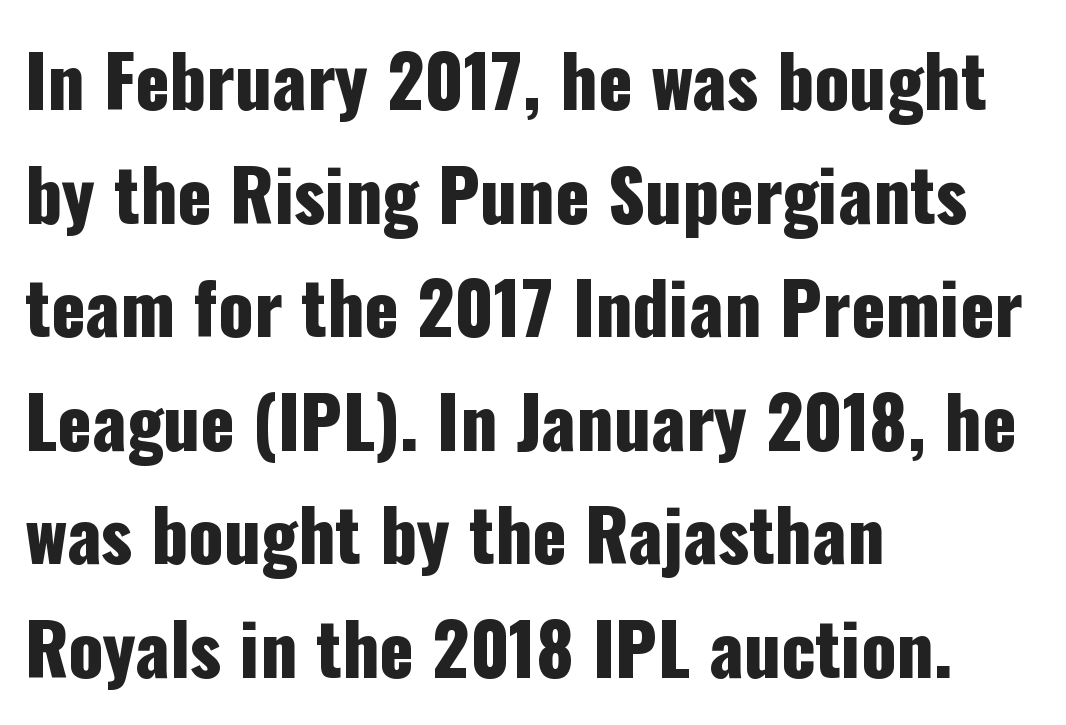
What stands out about the letter spacing? Nothing — it is the standard amount. Does the copy run flush right? No — it runs flush left. If you drew a line through each stem, it would be perfectly vertical. Proportional: the letters do not fall into vertical columns. The type family on display is of the sans-serif kind. The area under the type is left untouched.
